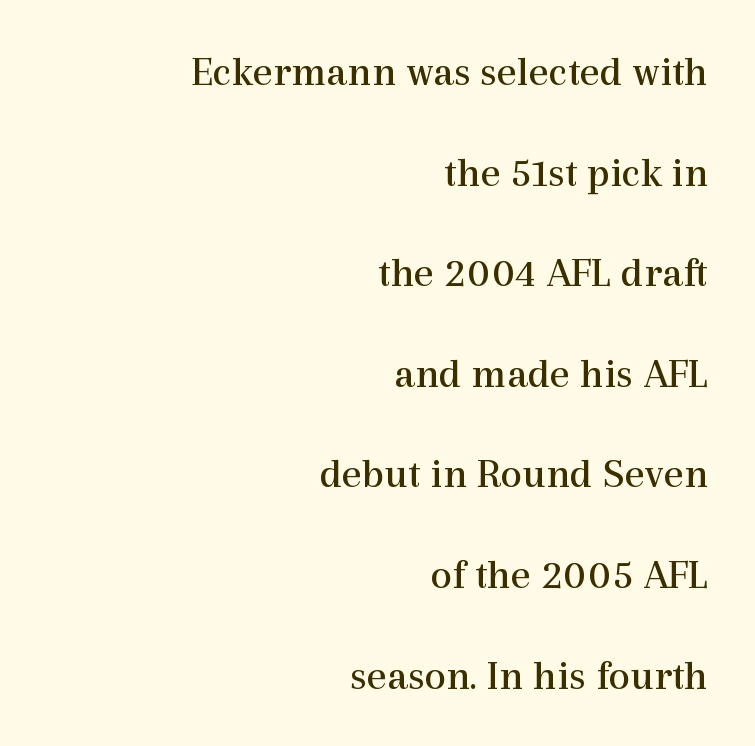
The typesetting does not lean heavy: it is not bold. This is serif lettering, the kind often seen in printed books. The letters advance in unequal steps, a hallmark of proportional type. The font's upright variant was chosen for this text. In terms of letterspacing, this is plain default setting.
